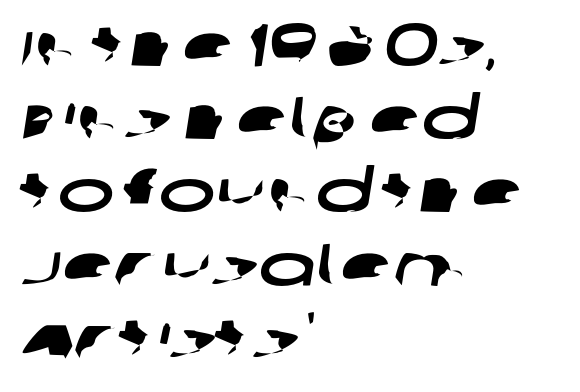
The passage shown is typeset with a sans-serif family. The area under the type is left untouched. In terms of letterspacing, this is plain default setting. The rendering anchors every line to the left-hand side. You could not count columns in this text — the font is proportionally spaced.
